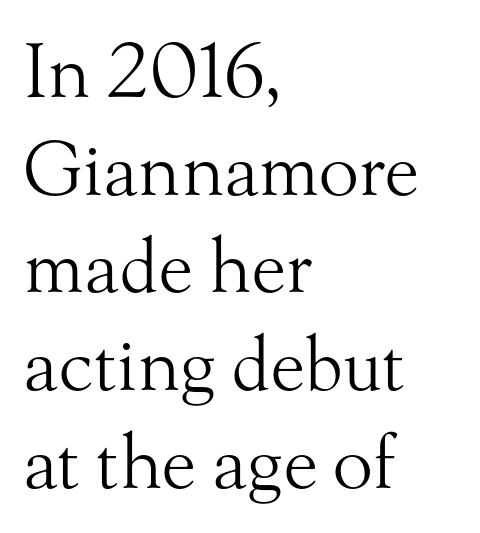
Q: Is the text bold? A: No.
Q: Is the text italic (slanted)? A: No, it is upright.
Q: Is the typeface a serif or a sans-serif typeface? A: Serif.
Q: Is the text underlined? A: No.
Q: How is the paragraph aligned? A: Left-aligned.
Q: Is the spacing between letters normal or unusually wide? A: Normal.
Q: Is the spacing between lines tight, normal or loose? A: Normal.
Q: Width (condensed, normal, or wide)? A: Normal.
Q: Stroke contrast? A: Medium.
Q: x-height? A: Small.
Q: Monospaced? A: No.
